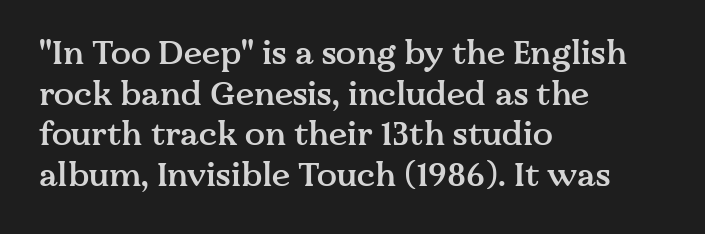
Characters remain perfectly vertical along every line. Observe the serifs anchoring each vertical stroke in this sample. Note the varied advance widths — an 'i' is clearly narrower than an 'm'. This is the in-between weight designers call semibold or demi. Here the glyphs are tracked normally, forming tight word shapes. Layout note: lines flush left.
